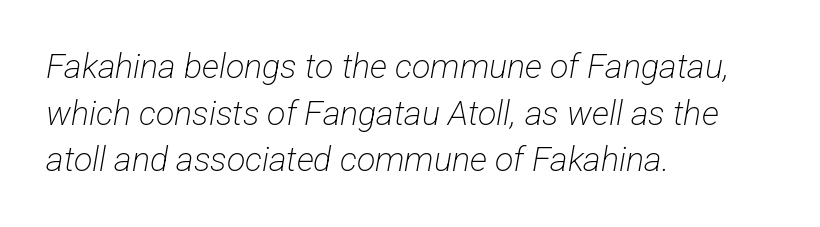
Students, observe: this is what conventionally led text looks like. Each row of text sits above clean, open space. Serifs: no, the terminals of the letterforms are clean. The rendering uses natural spacing where letterforms have individual widths.
